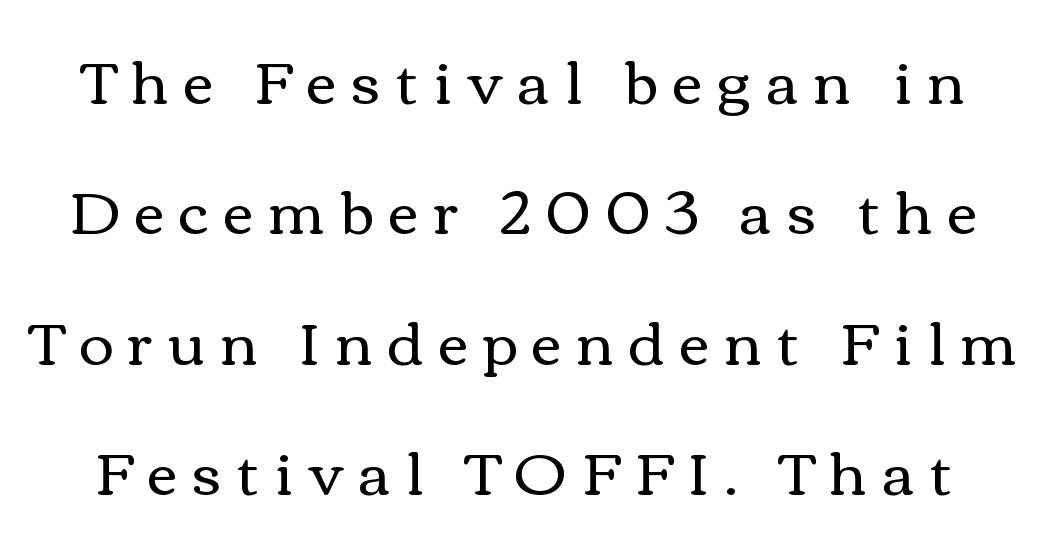
{"italic": "no", "bold": "no", "weight": "regular", "width": "wide", "stroke_contrast": "medium", "x_height": "medium", "monospaced": "no", "underline": "no", "line_spacing": "loose", "line_spacing_ratio": 2.21, "letter_spacing": "wide", "letter_spacing_em": 0.26, "glyph_px": 59}
